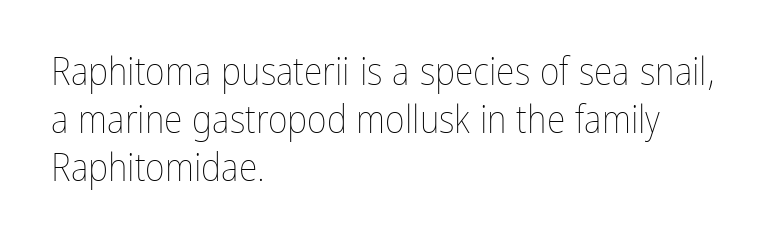
The image shows 38 px thin, condensed type, upright; set left-aligned, normal line spacing (1.26x), normal letter spacing, not underlined; low stroke contrast and a medium x-height.
